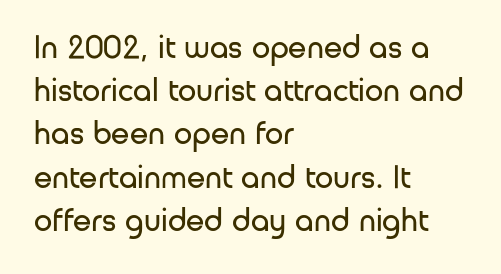
The image shows 33 px regular-weight sans-serif type, upright; set left-aligned, normal line spacing (1.31x), normal letter spacing, not underlined; low stroke contrast and a medium x-height.
